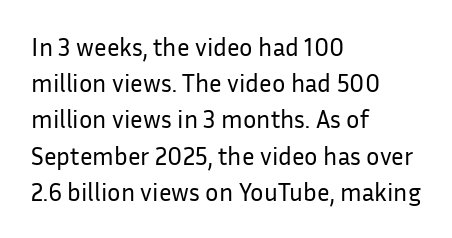
{"italic": "no", "bold": "no", "underline": "no", "align": "left", "line_spacing": "normal", "line_spacing_ratio": 1.45, "letter_spacing": "normal", "letter_spacing_em": 0.0, "glyph_px": 25}
